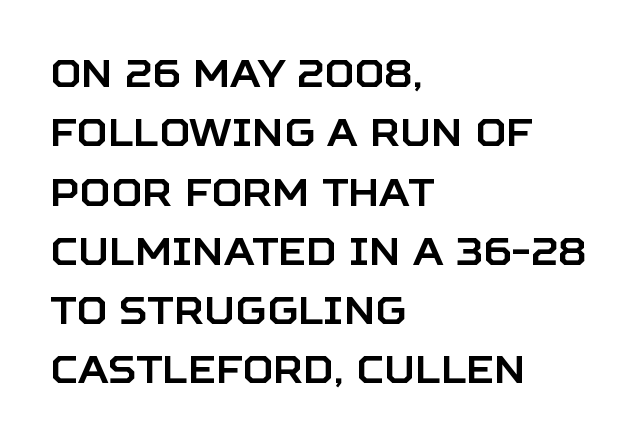
Q: Is the text italic (slanted)? A: No, it is upright.
Q: Is the typeface a serif or a sans-serif typeface? A: Sans-serif.
Q: Is the text underlined? A: No.
Q: How is the paragraph aligned? A: Left-aligned.
Q: Is the spacing between letters normal or unusually wide? A: Normal.
Q: Is the spacing between lines tight, normal or loose? A: Normal.
Q: Width (condensed, normal, or wide)? A: Normal.
Q: Stroke contrast? A: Low.
Q: x-height? A: Large.
Q: Monospaced? A: No.
